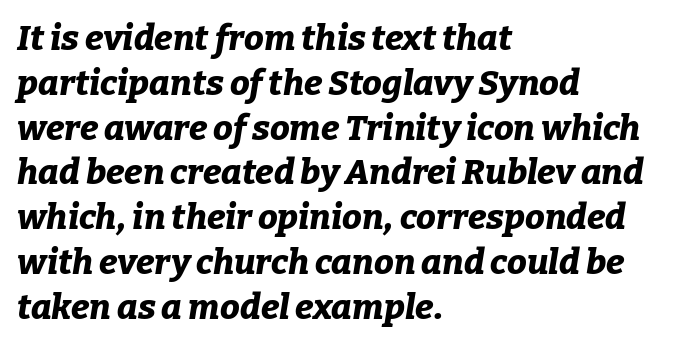
Q: Is the text bold? A: Yes.
Q: Is the text italic (slanted)? A: Yes, it leans right by about 9 degrees.
Q: Is the text underlined? A: No.
Q: How is the paragraph aligned? A: Left-aligned.
Q: Is the spacing between letters normal or unusually wide? A: Normal.
Q: Is the spacing between lines tight, normal or loose? A: Normal.
Q: Width (condensed, normal, or wide)? A: Normal.
Q: Stroke contrast? A: Low.
Q: x-height? A: Medium.
Q: Monospaced? A: No.
